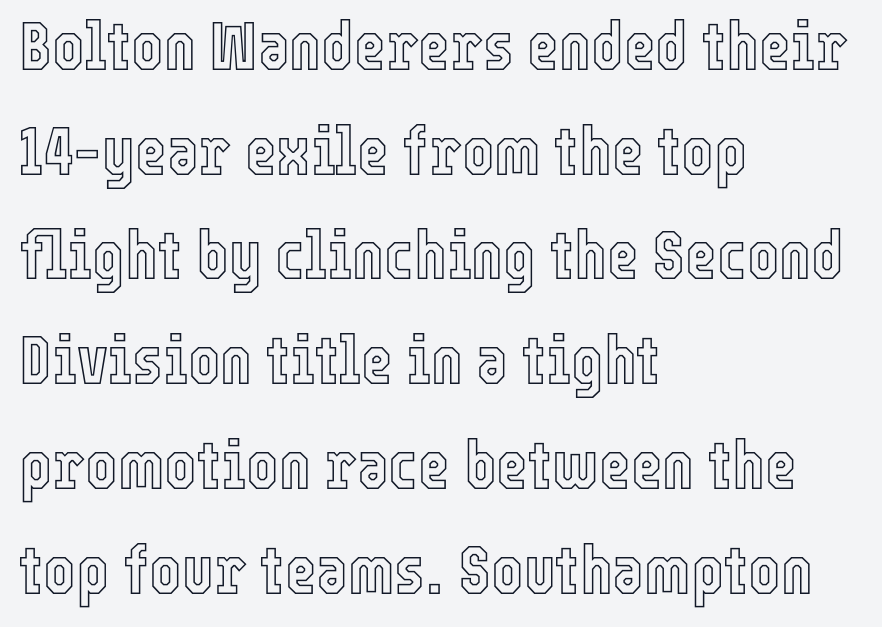
{"italic": "no", "width": "condensed", "x_height": "medium", "monospaced": "no", "underline": "no", "align": "left", "line_spacing": "normal", "line_spacing_ratio": 1.54, "letter_spacing": "normal", "letter_spacing_em": 0.0, "glyph_px": 68}
